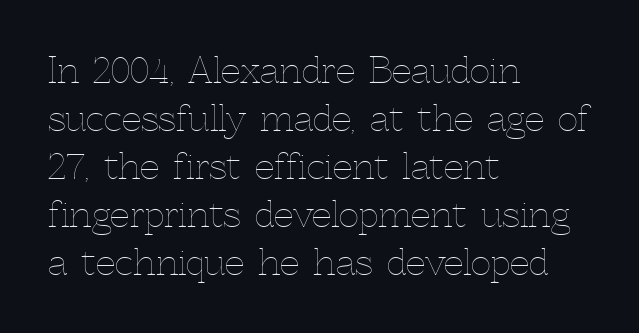
{"italic": "no", "bold": "no", "weight": "thin", "width": "normal", "x_height": "medium", "monospaced": "no", "underline": "no", "align": "left", "line_spacing": "normal", "line_spacing_ratio": 1.37, "letter_spacing": "normal", "letter_spacing_em": 0.0, "glyph_px": 35}
